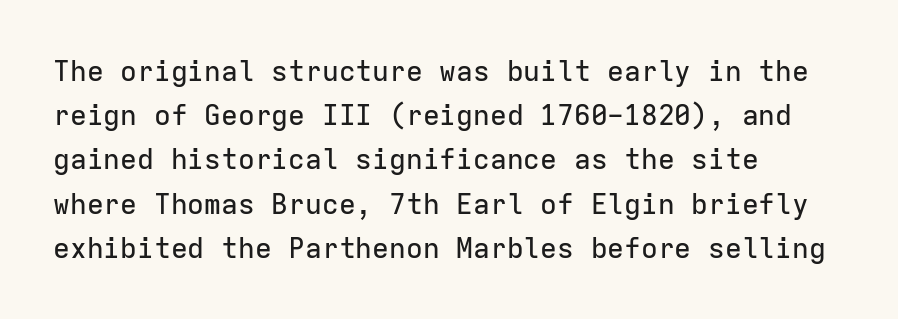
{"serif": "no", "italic": "no", "width": "normal", "stroke_contrast": "low", "x_height": "medium", "monospaced": "yes", "underline": "no", "align": "left", "line_spacing": "normal", "line_spacing_ratio": 1.58, "letter_spacing": "normal", "letter_spacing_em": 0.0, "glyph_px": 28}
